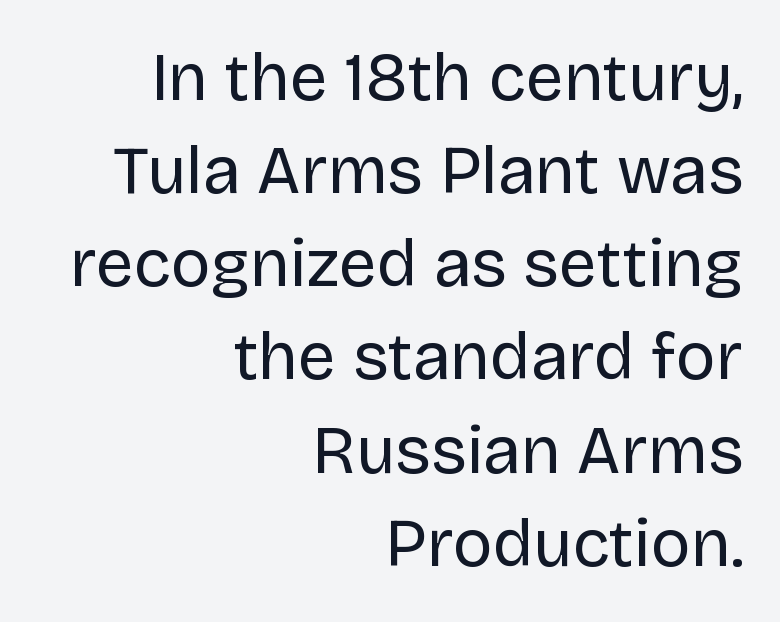
The image shows 67 px regular-weight sans-serif type, upright; set right-aligned, normal line spacing (1.39x), normal letter spacing, not underlined; low stroke contrast and a large x-height.
